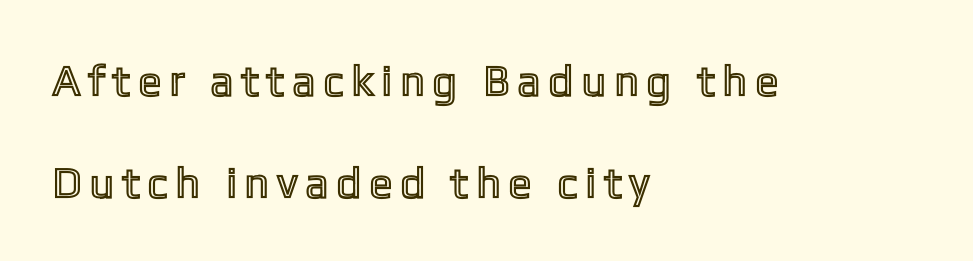
Q: Is the text italic (slanted)? A: No, it is upright.
Q: Is the text underlined? A: No.
Q: How is the paragraph aligned? A: Left-aligned.
Q: Is the spacing between letters normal or unusually wide? A: Unusually wide.
Q: Is the spacing between lines tight, normal or loose? A: Loose.
Q: Width (condensed, normal, or wide)? A: Condensed.
Q: x-height? A: Medium.
Q: Monospaced? A: No.
